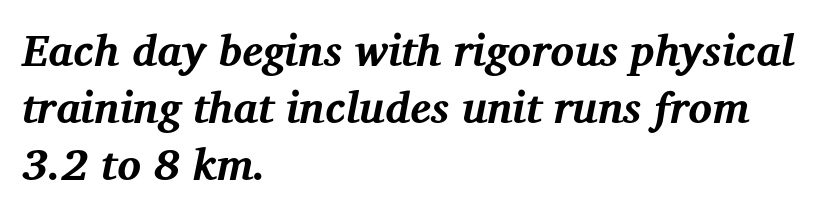
Q: Is the text bold? A: Yes.
Q: Is the text italic (slanted)? A: Yes, it leans right by about 12 degrees.
Q: Is the typeface a serif or a sans-serif typeface? A: Serif.
Q: Is the text underlined? A: No.
Q: How is the paragraph aligned? A: Left-aligned.
Q: Is the spacing between letters normal or unusually wide? A: Normal.
Q: Is the spacing between lines tight, normal or loose? A: Normal.
Q: Width (condensed, normal, or wide)? A: Normal.
Q: Stroke contrast? A: Medium.
Q: x-height? A: Medium.
Q: Monospaced? A: No.
